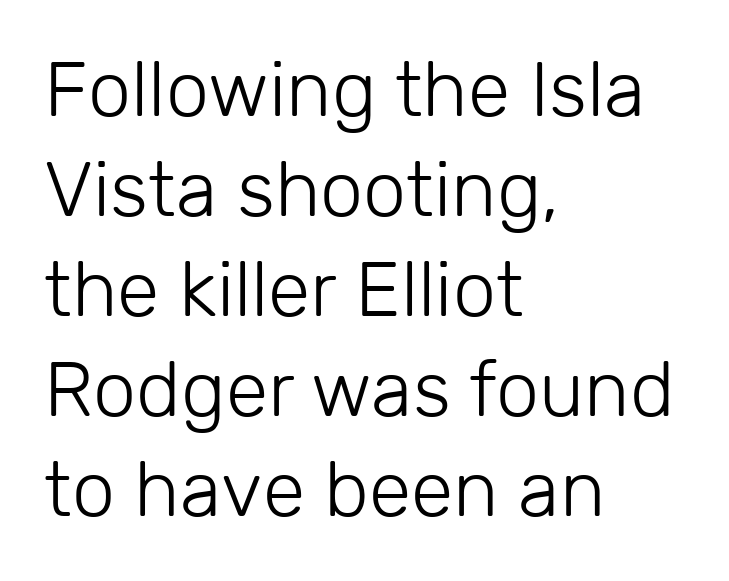
In terms of leading, this rendering sits right in the middle. Students, note that the glyphs here touch the page at normal intervals. Posture: straight, roman, zero tilt. Clear beneath every line of the passage. Here the designer chose a conventional face with non-uniform glyph widths. The characters are drawn with everyday or finer stroke widths.
